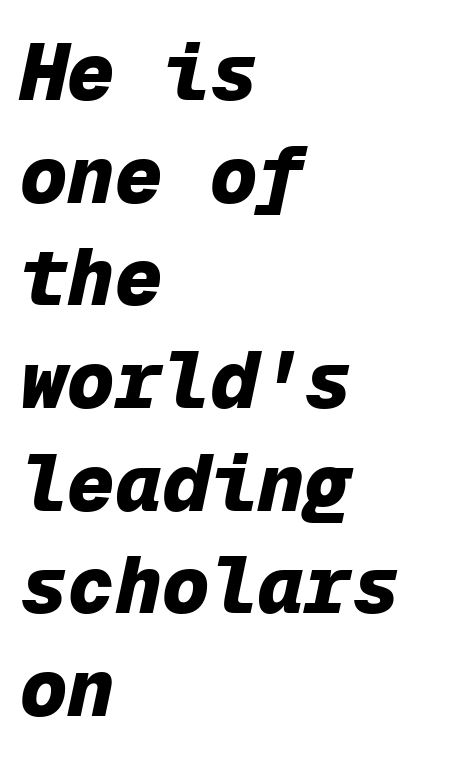
Characters are canted at an angle relative to the baseline's perpendicular. Letters rest on an invisible, unmarked baseline. Each new line begins a customary step beneath the previous one. A typesetter would call this monospace, since all characters share one set width. Strokes here are thick enough to call this a true bold. Spacing between characters is what you'd get straight out of the box.
